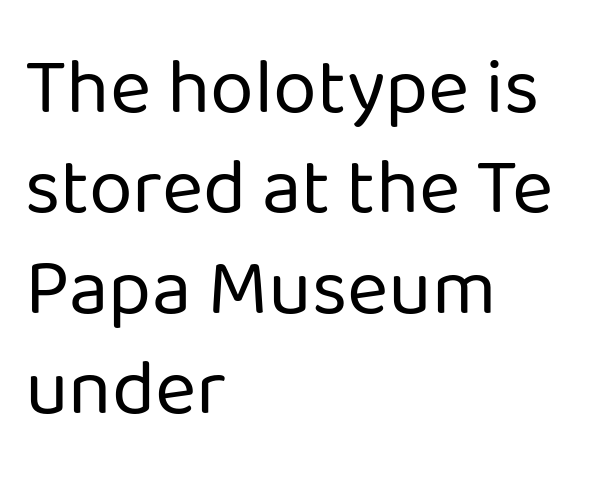
The passage shown is not underscored anywhere. The face used here is proportionally spaced, like ordinary book or web type. Students, note that the glyphs here touch the page at normal intervals. The line-height multiplier appears to be the usual default. The compositor pushed each line to the left boundary.
